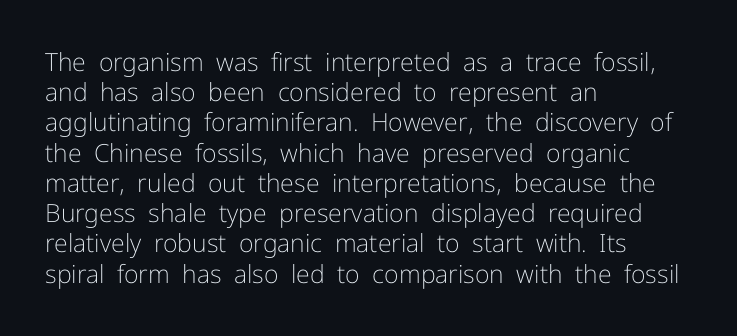
In terms of posture, this sample is upright. The rendering keeps characters at their native spacing. Caption: face not bold, strokes unweighted. The string is rendered with underlining switched off. Horizontal alignment here is leftward, the default for most running prose.
